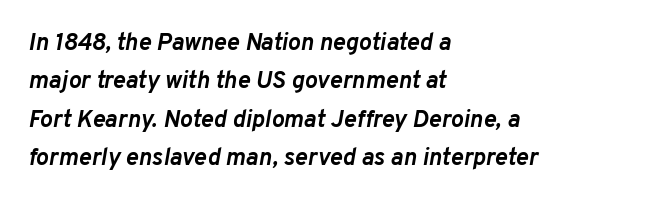
Q: Is the text bold? A: Yes.
Q: Is the text italic (slanted)? A: Yes, it leans right by about 10 degrees.
Q: Is the text underlined? A: No.
Q: How is the paragraph aligned? A: Left-aligned.
Q: Is the spacing between letters normal or unusually wide? A: Normal.
Q: Is the spacing between lines tight, normal or loose? A: Normal.
